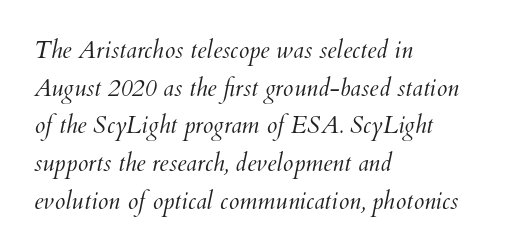
{"bold": "no", "underline": "no", "align": "left", "line_spacing": "normal", "line_spacing_ratio": 1.57, "letter_spacing": "normal", "letter_spacing_em": 0.0, "glyph_px": 24}
